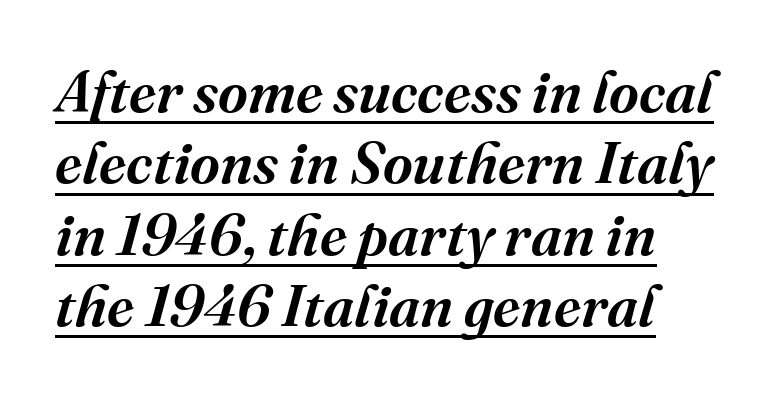
{"serif": "yes", "italic": "yes", "lean": "right", "slant_degrees": 16, "bold": "semi", "weight": "semibold", "width": "normal", "stroke_contrast": "medium", "x_height": "medium", "monospaced": "no", "underline": "yes", "align": "left", "line_spacing_ratio": 1.23, "letter_spacing": "normal", "letter_spacing_em": 0.0, "glyph_px": 58}
